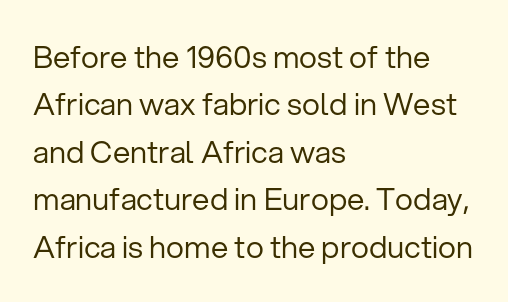
{"serif": "no", "italic": "no", "bold": "no", "weight": "regular", "width": "normal", "stroke_contrast": "low", "x_height": "medium", "monospaced": "no", "underline": "no", "align": "left", "line_spacing": "normal", "line_spacing_ratio": 1.53, "letter_spacing": "normal", "letter_spacing_em": 0.0, "glyph_px": 31}
